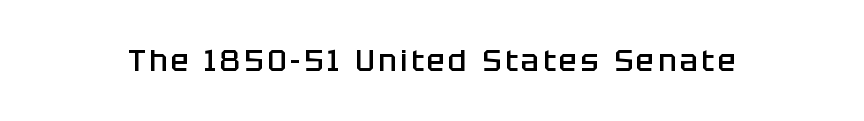
The image shows 30 px semibold sans-serif type, upright; set not underlined; low stroke contrast and a large x-height.
